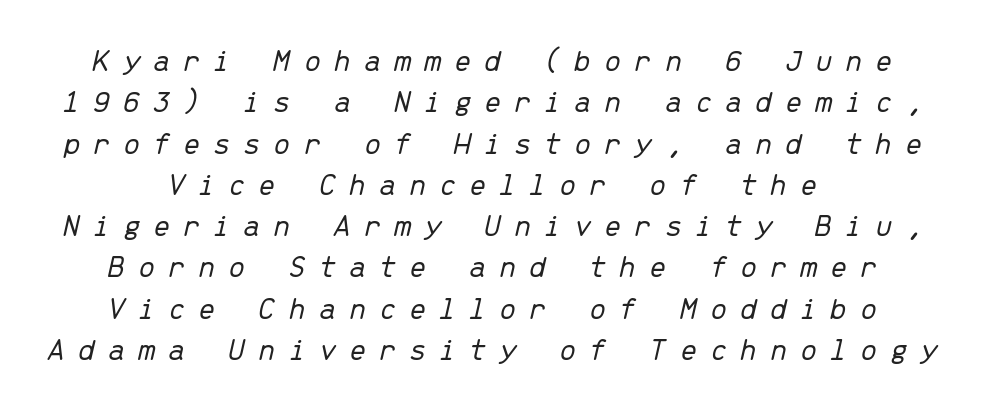
The image shows 32 px light type, italic (leaning right), monospaced; set centered, normal line spacing (1.29x), unusually wide letter spacing (+0.38 em), not underlined; low stroke contrast and a medium x-height.
